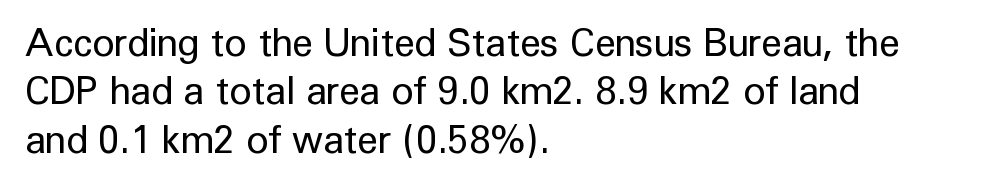
Q: Is the text bold? A: No.
Q: Is the text italic (slanted)? A: No, it is upright.
Q: Is the typeface a serif or a sans-serif typeface? A: Sans-serif.
Q: Is the text underlined? A: No.
Q: How is the paragraph aligned? A: Left-aligned.
Q: Is the spacing between letters normal or unusually wide? A: Normal.
Q: Is the spacing between lines tight, normal or loose? A: Normal.
Q: Width (condensed, normal, or wide)? A: Normal.
Q: Stroke contrast? A: Low.
Q: x-height? A: Medium.
Q: Monospaced? A: No.
